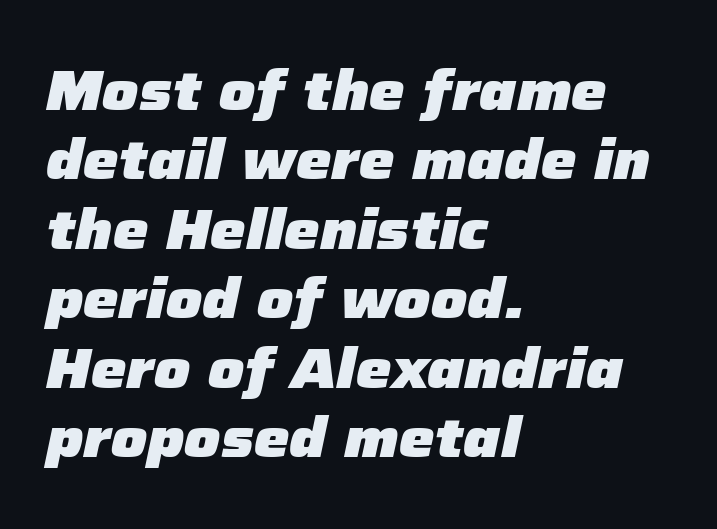
Q: Is the text bold? A: Yes.
Q: Is the text italic (slanted)? A: Yes, it leans right by about 12 degrees.
Q: Is the text underlined? A: No.
Q: How is the paragraph aligned? A: Left-aligned.
Q: Is the spacing between letters normal or unusually wide? A: Normal.
Q: Width (condensed, normal, or wide)? A: Normal.
Q: Stroke contrast? A: Low.
Q: x-height? A: Medium.
Q: Monospaced? A: No.
